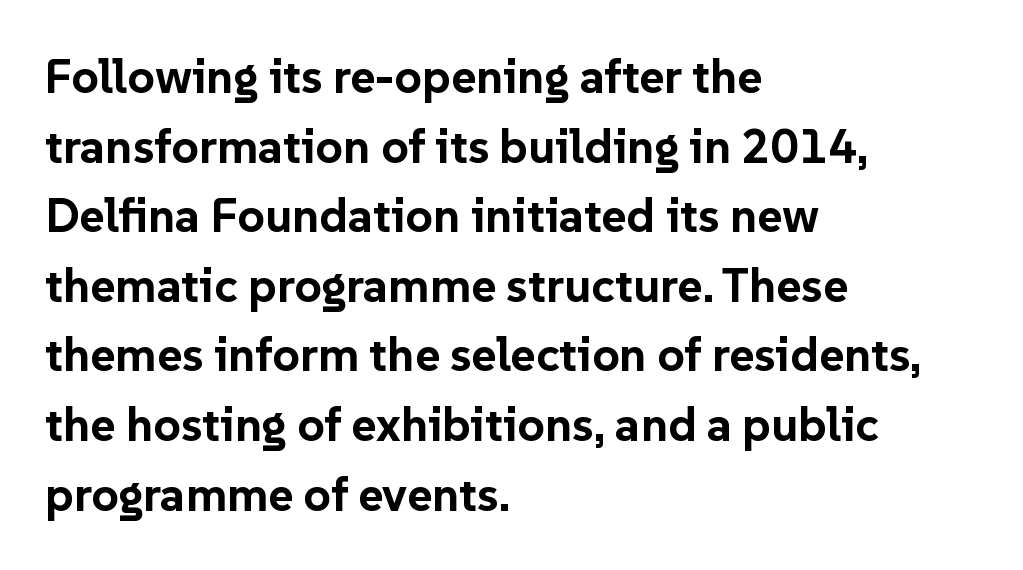
All the whitespace from short lines collects on the right. Is this a fixed-width face? No — the glyphs have proportional, varying widths. The designer left line spacing at the default. The glyphs are unaccompanied by any horizontal stroke below them. The passage shown is typeset with a sans-serif family. Each word holds together tightly as a unit, with standard inter-letter gaps.
